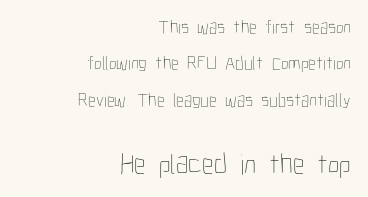
Q: Is the text bold? A: No.
Q: Is the text italic (slanted)? A: No, it is upright.
Q: Is the text underlined? A: No.
Q: How is the paragraph aligned? A: Right-aligned.
Q: Is the spacing between letters normal or unusually wide? A: Normal.
Q: Is the spacing between lines tight, normal or loose? A: Loose.
Q: Which block of text is set in a larger size, the first (top) or the second (bottom)? A: The second (bottom) one.
Q: Width (condensed, normal, or wide)? A: Condensed.
Q: Stroke contrast? A: Low.
Q: x-height? A: Medium.
Q: Monospaced? A: No.
